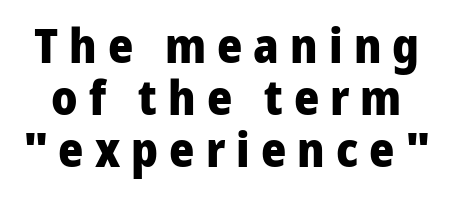
Q: Is the text bold? A: Yes.
Q: Is the text italic (slanted)? A: No, it is upright.
Q: Is the typeface a serif or a sans-serif typeface? A: Sans-serif.
Q: Is the text underlined? A: No.
Q: Is the spacing between letters normal or unusually wide? A: Unusually wide.
Q: Is the spacing between lines tight, normal or loose? A: Tight.
Q: Width (condensed, normal, or wide)? A: Normal.
Q: Stroke contrast? A: Low.
Q: x-height? A: Medium.
Q: Monospaced? A: No.
